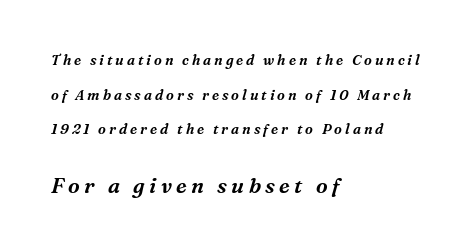
The vertical gap from one line to the next is large. Yep, that's italic — everything's leaning. Bigger letters appear in the bottom chunk; the top chunk is reduced. The gaps between neighbouring characters are conspicuously large.
